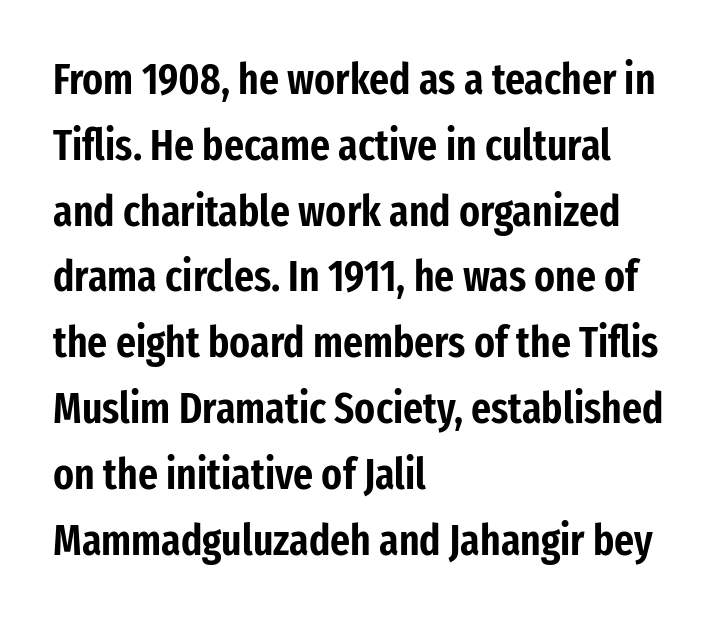
Q: Is the text italic (slanted)? A: No, it is upright.
Q: Is the typeface a serif or a sans-serif typeface? A: Sans-serif.
Q: Is the text underlined? A: No.
Q: How is the paragraph aligned? A: Left-aligned.
Q: Is the spacing between letters normal or unusually wide? A: Normal.
Q: Is the spacing between lines tight, normal or loose? A: Normal.
Q: Width (condensed, normal, or wide)? A: Condensed.
Q: Stroke contrast? A: Low.
Q: x-height? A: Medium.
Q: Monospaced? A: No.
